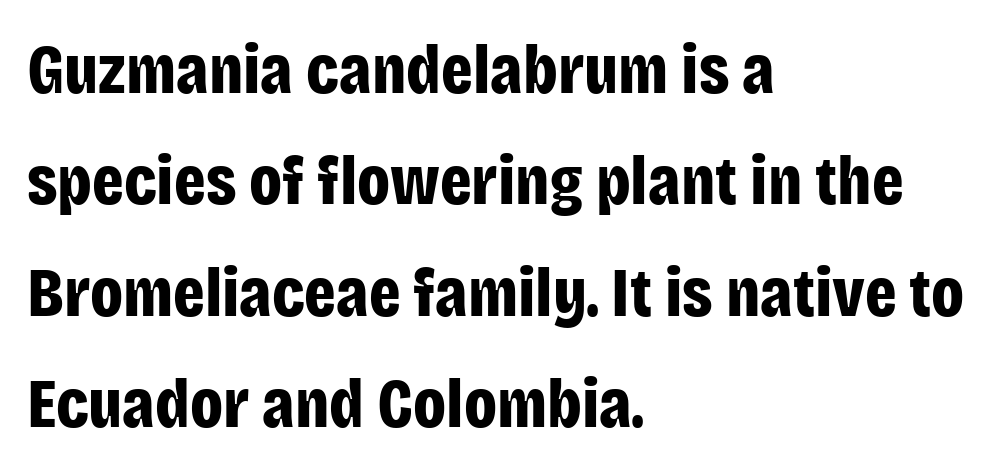
A typesetter would call this zero additional tracking. Typeset ragged right — the left edge is the straight one. Vertically, the passage feels balanced, rows spaced as you'd expect. You'd pick this weight for a headline — it's a proper bold.
